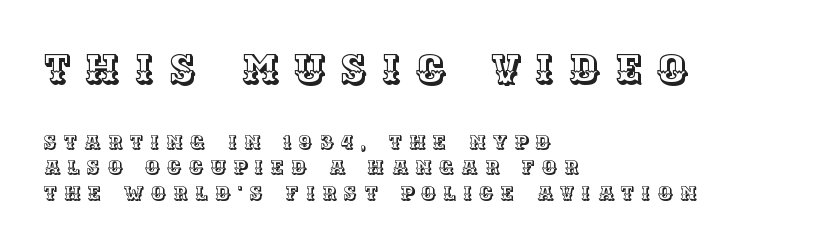
{"italic": "no", "width": "normal", "x_height": "large", "monospaced": "no", "underline": "no", "align": "left", "line_spacing": "normal", "line_spacing_ratio": 1.29, "letter_spacing": "wide", "letter_spacing_em": 0.36, "larger_block": "first", "size_ratio": 2.05, "glyph_px": 41}
